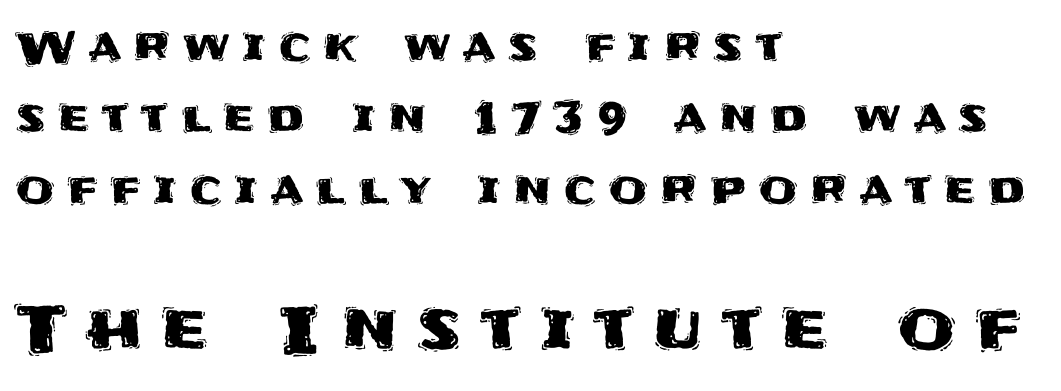
Q: Is the text italic (slanted)? A: No, it is upright.
Q: Is the typeface a serif or a sans-serif typeface? A: Sans-serif.
Q: Is the text underlined? A: No.
Q: How is the paragraph aligned? A: Left-aligned.
Q: Is the spacing between letters normal or unusually wide? A: Unusually wide.
Q: Is the spacing between lines tight, normal or loose? A: Normal.
Q: Which block of text is set in a larger size, the first (top) or the second (bottom)? A: The second (bottom) one.
Q: Width (condensed, normal, or wide)? A: Normal.
Q: Stroke contrast? A: Medium.
Q: x-height? A: Large.
Q: Monospaced? A: No.
